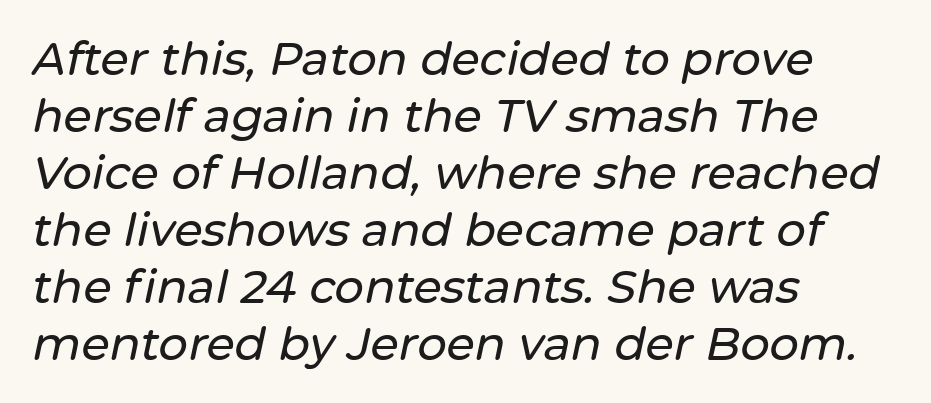
Q: Is the text italic (slanted)? A: Yes, it leans right by about 12 degrees.
Q: Is the text underlined? A: No.
Q: How is the paragraph aligned? A: Left-aligned.
Q: Is the spacing between letters normal or unusually wide? A: Normal.
Q: Width (condensed, normal, or wide)? A: Normal.
Q: Stroke contrast? A: Low.
Q: x-height? A: Medium.
Q: Monospaced? A: No.
